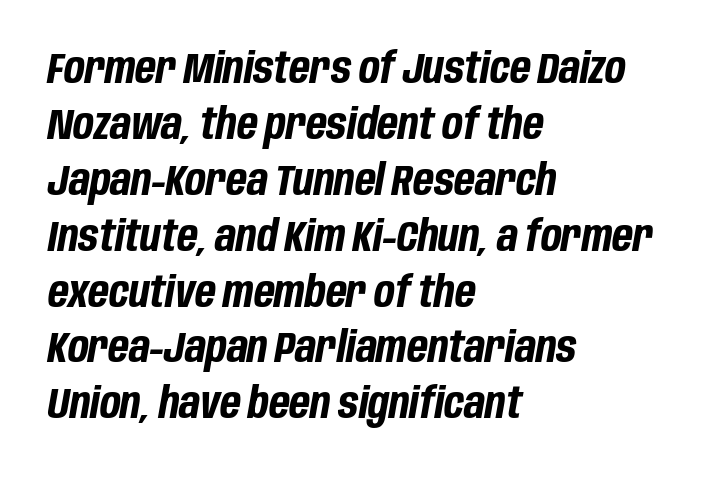
Q: Is the text bold? A: Yes.
Q: Is the text italic (slanted)? A: Yes, it leans right by about 10 degrees.
Q: Is the text underlined? A: No.
Q: How is the paragraph aligned? A: Left-aligned.
Q: Is the spacing between letters normal or unusually wide? A: Normal.
Q: Is the spacing between lines tight, normal or loose? A: Normal.
Q: Width (condensed, normal, or wide)? A: Condensed.
Q: Stroke contrast? A: Low.
Q: x-height? A: Large.
Q: Monospaced? A: No.
